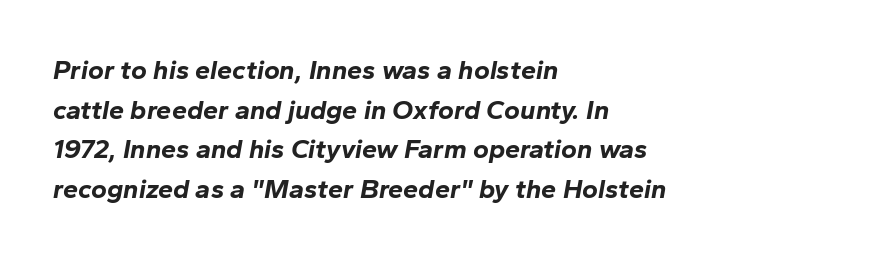
The image shows 27 px bold type, italic (leaning right); set left-aligned, normal line spacing (1.47x), normal letter spacing, not underlined.
